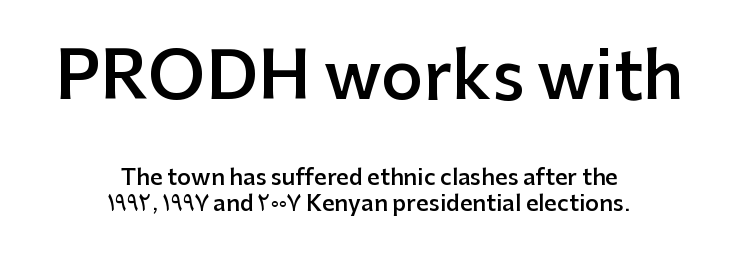
Q: Is the text bold? A: Semi-bold.
Q: Is the text italic (slanted)? A: No, it is upright.
Q: Is the typeface a serif or a sans-serif typeface? A: Sans-serif.
Q: Is the text underlined? A: No.
Q: How is the paragraph aligned? A: Centered.
Q: Is the spacing between letters normal or unusually wide? A: Normal.
Q: Which block of text is set in a larger size, the first (top) or the second (bottom)? A: The first (top) one.
Q: Width (condensed, normal, or wide)? A: Normal.
Q: Stroke contrast? A: Low.
Q: x-height? A: Medium.
Q: Monospaced? A: No.
